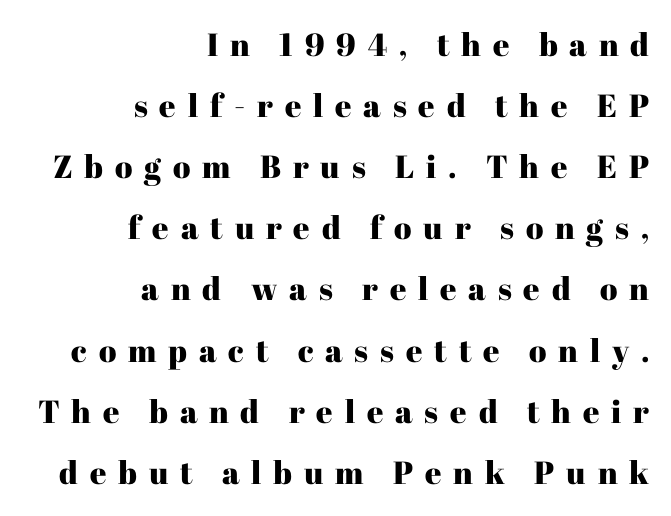
Q: Is the text italic (slanted)? A: No, it is upright.
Q: Is the typeface a serif or a sans-serif typeface? A: Serif.
Q: Is the text underlined? A: No.
Q: How is the paragraph aligned? A: Right-aligned.
Q: Is the spacing between letters normal or unusually wide? A: Unusually wide.
Q: Is the spacing between lines tight, normal or loose? A: Loose.
Q: Width (condensed, normal, or wide)? A: Normal.
Q: Stroke contrast? A: High.
Q: x-height? A: Medium.
Q: Monospaced? A: No.
